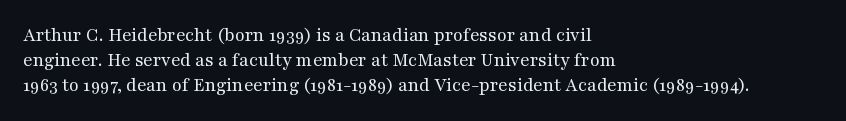
Each stroke keeps to a modest, everyday thickness or less. The type is set solid horizontally, with unmodified tracking. Italic: no, the glyphs are upright roman. In CSS terms this would be text-align: left.
